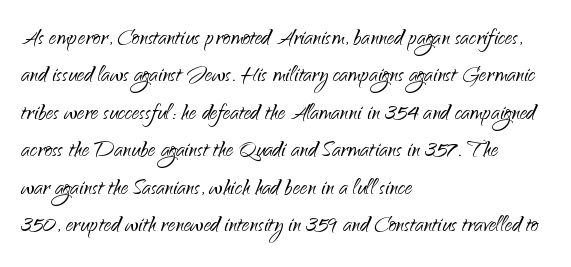
{"serif": "no", "bold": "no", "weight": "light", "width": "normal", "stroke_contrast": "low", "x_height": "small", "monospaced": "no", "underline": "no", "align": "left", "line_spacing": "normal", "line_spacing_ratio": 1.29, "letter_spacing": "normal", "letter_spacing_em": 0.0, "glyph_px": 29}
